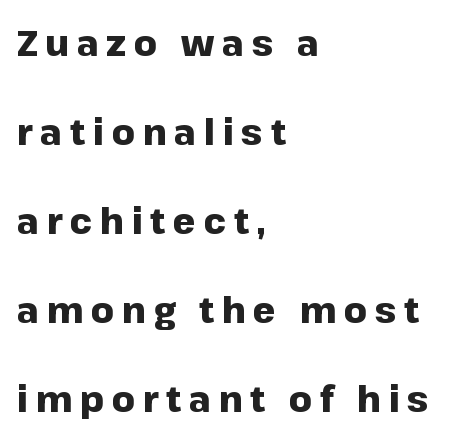
The image shows 36 px heavy sans-serif type, upright; set left-aligned, loose line spacing (2.47x), unusually wide letter spacing (+0.21 em), not underlined; low stroke contrast and a medium x-height.
